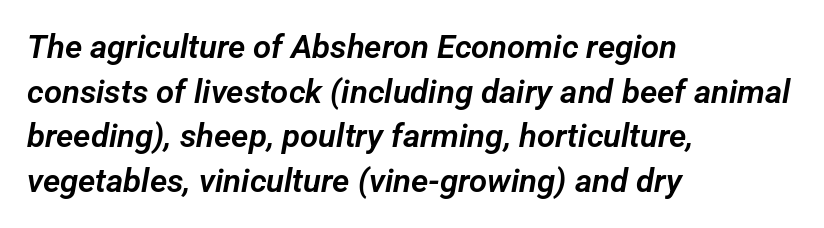
The image shows 33 px sans-serif type; set left-aligned, normal line spacing (1.35x), normal letter spacing, not underlined; low stroke contrast and a medium x-height.
